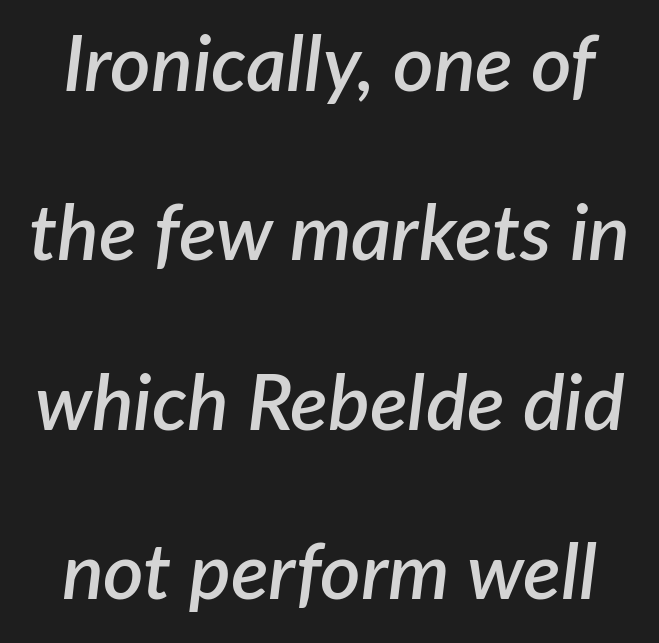
{"italic": "yes", "lean": "right", "slant_degrees": 7, "bold": "semi", "weight": "semibold", "width": "normal", "stroke_contrast": "low", "x_height": "medium", "monospaced": "no", "underline": "no", "line_spacing": "loose", "line_spacing_ratio": 2.17, "letter_spacing": "normal", "letter_spacing_em": 0.0, "glyph_px": 78}
